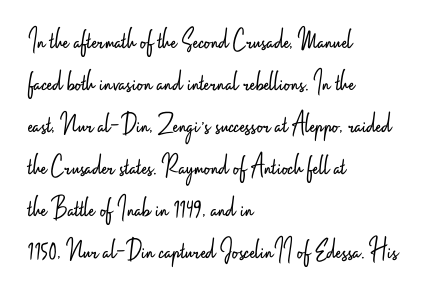
Q: Is the text bold? A: No.
Q: Is the text italic (slanted)? A: Yes.
Q: Is the typeface a serif or a sans-serif typeface? A: Sans-serif.
Q: Is the text underlined? A: No.
Q: How is the paragraph aligned? A: Left-aligned.
Q: Is the spacing between letters normal or unusually wide? A: Normal.
Q: Is the spacing between lines tight, normal or loose? A: Normal.
Q: Width (condensed, normal, or wide)? A: Condensed.
Q: Stroke contrast? A: Low.
Q: x-height? A: Small.
Q: Monospaced? A: No.
